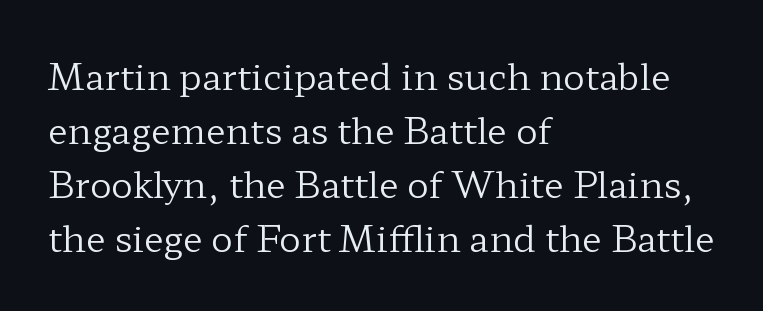
Q: Is the text bold? A: No.
Q: Is the text italic (slanted)? A: No, it is upright.
Q: Is the typeface a serif or a sans-serif typeface? A: Serif.
Q: Is the text underlined? A: No.
Q: How is the paragraph aligned? A: Left-aligned.
Q: Is the spacing between letters normal or unusually wide? A: Normal.
Q: Is the spacing between lines tight, normal or loose? A: Normal.
Q: Width (condensed, normal, or wide)? A: Wide.
Q: Stroke contrast? A: Low.
Q: x-height? A: Medium.
Q: Monospaced? A: No.
